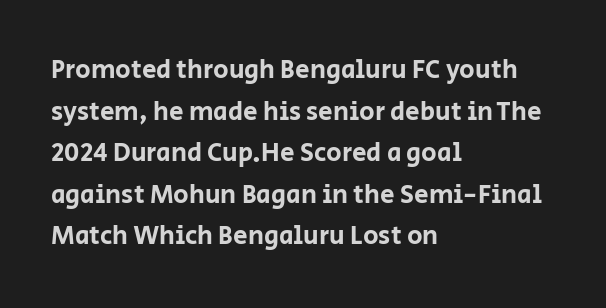
Q: Is the text italic (slanted)? A: No, it is upright.
Q: Is the text underlined? A: No.
Q: How is the paragraph aligned? A: Left-aligned.
Q: Is the spacing between letters normal or unusually wide? A: Normal.
Q: Is the spacing between lines tight, normal or loose? A: Normal.
